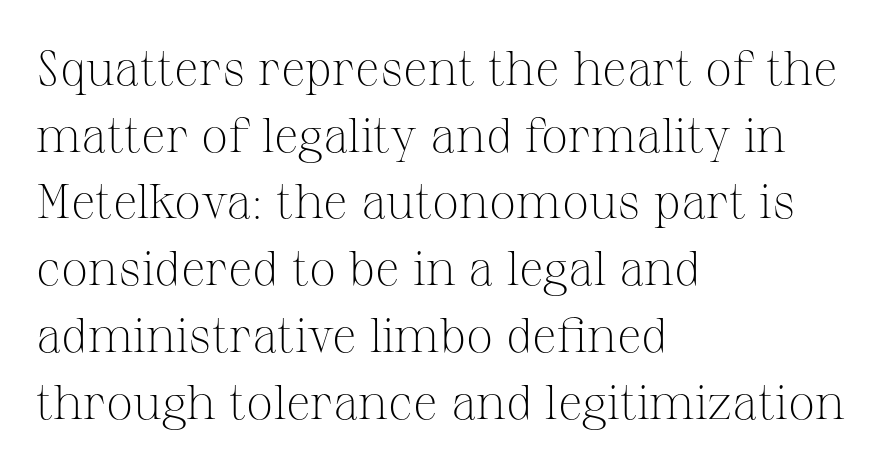
The image shows 48 px light serif type, upright; set left-aligned, normal line spacing (1.39x), normal letter spacing, not underlined; medium stroke contrast and a medium x-height.
